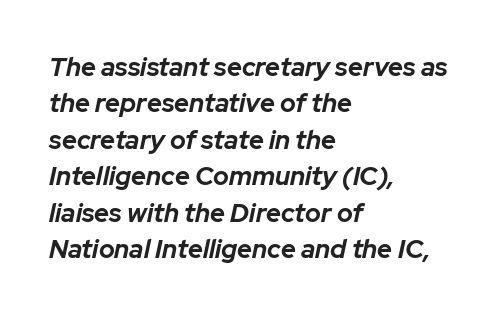
Q: Is the text bold? A: Yes.
Q: Is the text italic (slanted)? A: Yes, it leans right by about 12 degrees.
Q: Is the text underlined? A: No.
Q: How is the paragraph aligned? A: Left-aligned.
Q: Is the spacing between letters normal or unusually wide? A: Normal.
Q: Is the spacing between lines tight, normal or loose? A: Normal.
